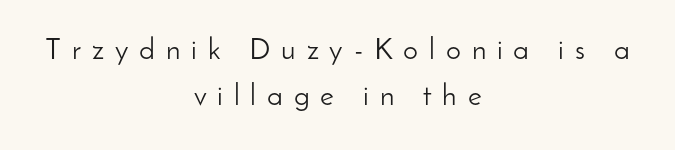
Q: Is the text bold? A: No.
Q: Is the text italic (slanted)? A: No, it is upright.
Q: Is the typeface a serif or a sans-serif typeface? A: Sans-serif.
Q: Is the text underlined? A: No.
Q: How is the paragraph aligned? A: Centered.
Q: Is the spacing between letters normal or unusually wide? A: Unusually wide.
Q: Is the spacing between lines tight, normal or loose? A: Normal.
Q: Width (condensed, normal, or wide)? A: Normal.
Q: Stroke contrast? A: Low.
Q: x-height? A: Small.
Q: Monospaced? A: No.
